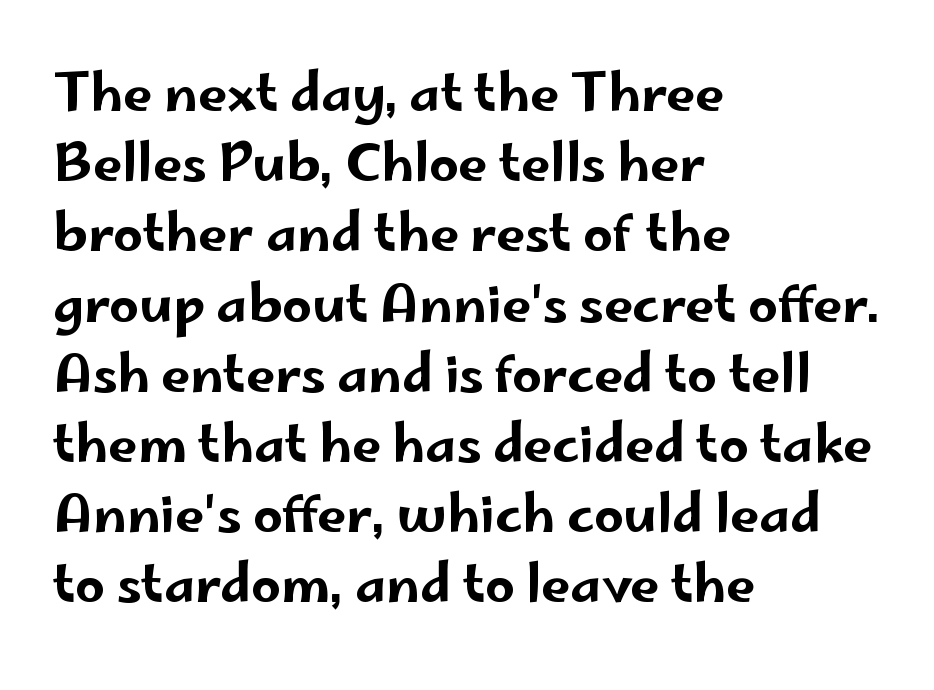
Q: Is the text italic (slanted)? A: No, it is upright.
Q: Is the typeface a serif or a sans-serif typeface? A: Sans-serif.
Q: Is the text underlined? A: No.
Q: How is the paragraph aligned? A: Left-aligned.
Q: Is the spacing between letters normal or unusually wide? A: Normal.
Q: Is the spacing between lines tight, normal or loose? A: Normal.
Q: Width (condensed, normal, or wide)? A: Wide.
Q: Stroke contrast? A: Low.
Q: x-height? A: Small.
Q: Monospaced? A: No.
